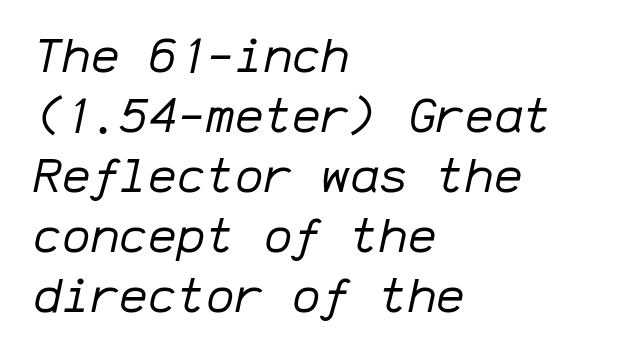
The image shows 48 px regular-weight type, italic (leaning right), monospaced; set left-aligned, normal line spacing (1.25x), normal letter spacing, not underlined; low stroke contrast and a medium x-height.
